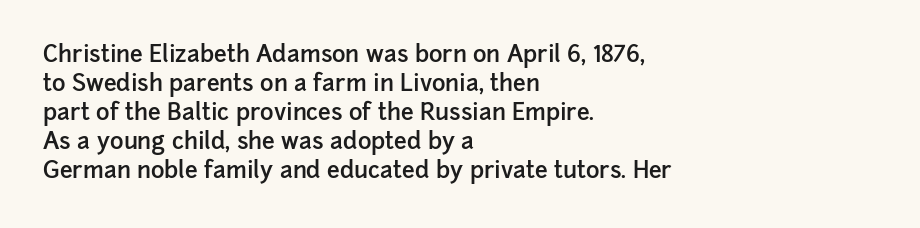
{"italic": "no", "bold": "semi", "underline": "no", "align": "left", "line_spacing": "normal", "line_spacing_ratio": 1.26, "letter_spacing": "normal", "letter_spacing_em": 0.0, "glyph_px": 23}
